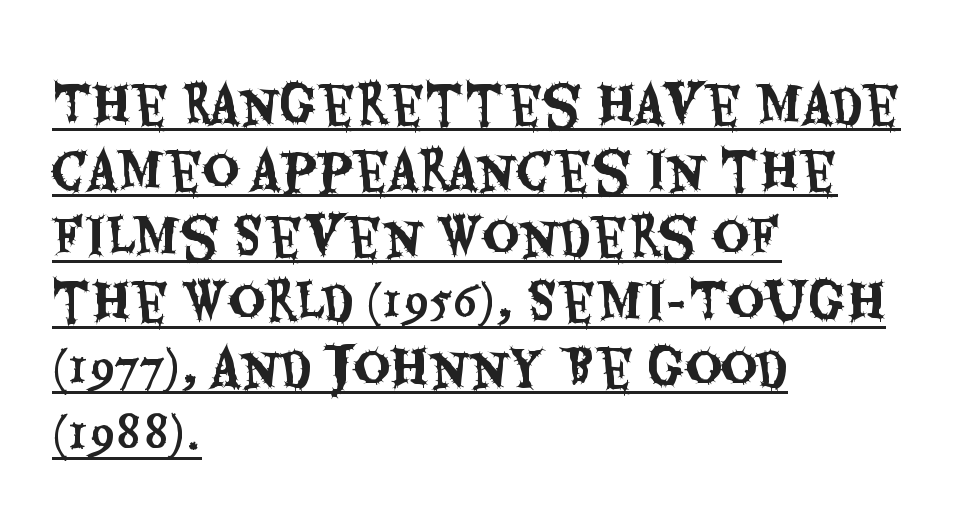
Q: Is the text italic (slanted)? A: No, it is upright.
Q: Is the typeface a serif or a sans-serif typeface? A: Sans-serif.
Q: Is the text underlined? A: Yes.
Q: How is the paragraph aligned? A: Left-aligned.
Q: Is the spacing between letters normal or unusually wide? A: Normal.
Q: Is the spacing between lines tight, normal or loose? A: Normal.
Q: Width (condensed, normal, or wide)? A: Condensed.
Q: Stroke contrast? A: Medium.
Q: x-height? A: Large.
Q: Monospaced? A: No.
